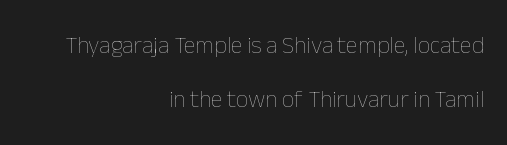
{"italic": "no", "bold": "no", "underline": "no", "align": "right", "line_spacing": "loose", "line_spacing_ratio": 2.24, "letter_spacing": "normal", "letter_spacing_em": 0.0, "glyph_px": 24}
